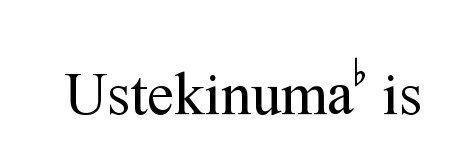
Just letters on the line, the space beneath them empty. You can tell from the footed stems that serif type was used. Each letter keeps its own natural width here, so spacing adapts to shape. In terms of letterspacing, this is plain default setting. The type sits square on the baseline with zero lean.
